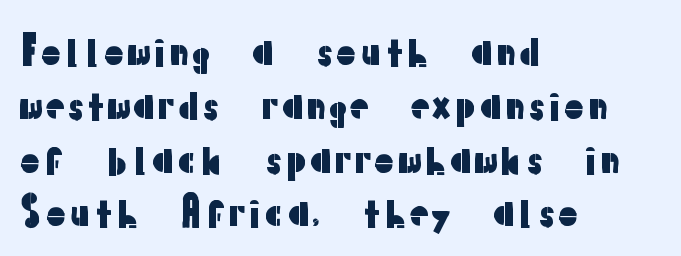
{"serif": "no", "italic": "no", "width": "normal", "stroke_contrast": "low", "x_height": "medium", "monospaced": "no", "underline": "no", "align": "left", "line_spacing": "normal", "line_spacing_ratio": 1.38, "letter_spacing": "normal", "letter_spacing_em": 0.0, "glyph_px": 39}
